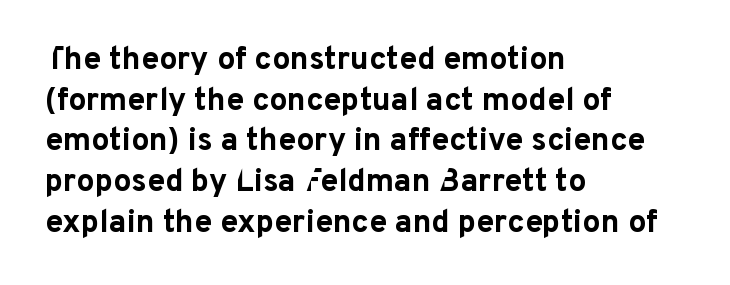
The glyphs have the mass of a bold cut. Rows of type keep a routine distance in the vertical direction. The typography opts for an upright posture over an oblique one. Varying glyph widths throughout — classic text-font behaviour. Visually the block forms a straight wall on the left and a jagged coastline on the right.
